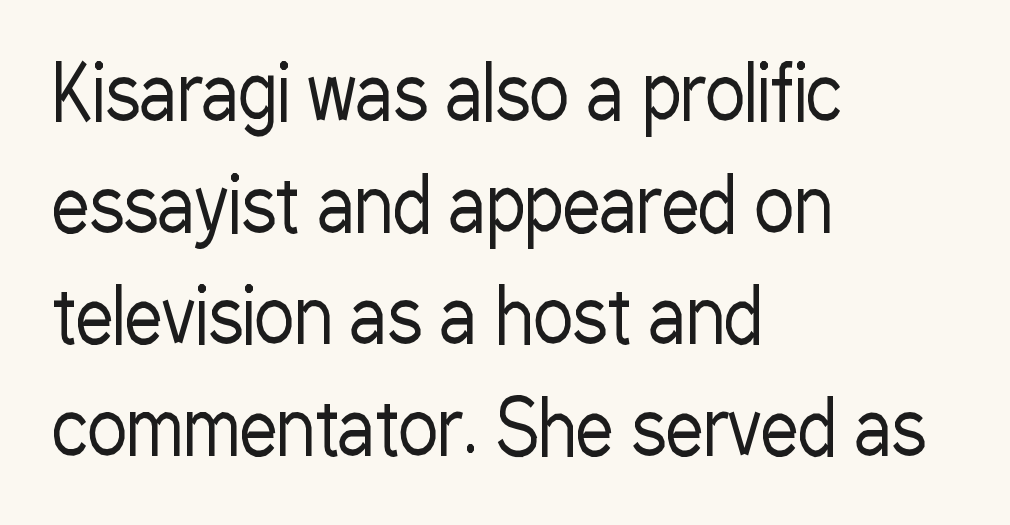
The image shows 75 px regular-weight, condensed sans-serif type, upright; set left-aligned, normal line spacing (1.49x), normal letter spacing, not underlined; low stroke contrast and a medium x-height.
